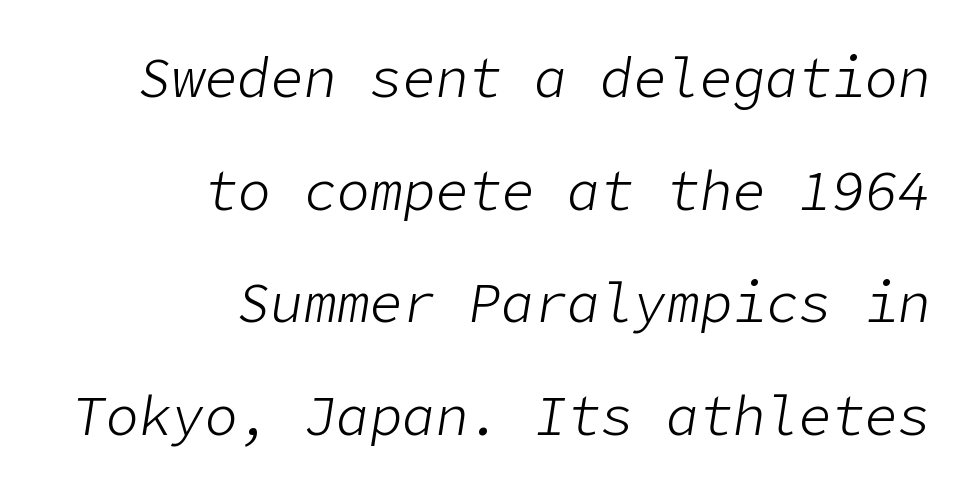
Q: Is the text bold? A: No.
Q: Is the text italic (slanted)? A: Yes, it leans right by about 9 degrees.
Q: Is the text underlined? A: No.
Q: How is the paragraph aligned? A: Right-aligned.
Q: Is the spacing between letters normal or unusually wide? A: Normal.
Q: Is the spacing between lines tight, normal or loose? A: Loose.
Q: Width (condensed, normal, or wide)? A: Normal.
Q: Stroke contrast? A: Low.
Q: x-height? A: Medium.
